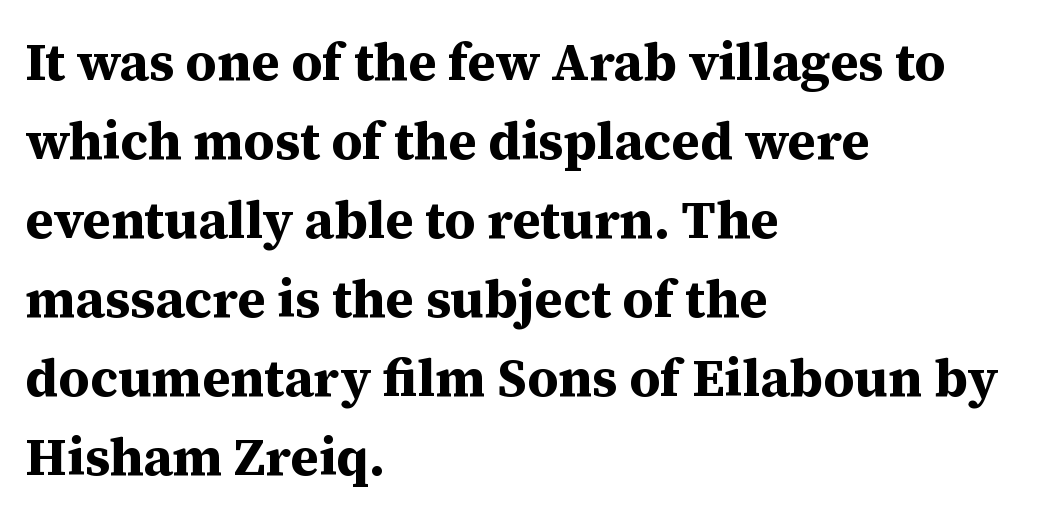
Q: Is the text bold? A: Yes.
Q: Is the text italic (slanted)? A: No, it is upright.
Q: Is the typeface a serif or a sans-serif typeface? A: Serif.
Q: Is the text underlined? A: No.
Q: How is the paragraph aligned? A: Left-aligned.
Q: Is the spacing between letters normal or unusually wide? A: Normal.
Q: Is the spacing between lines tight, normal or loose? A: Normal.
Q: Width (condensed, normal, or wide)? A: Normal.
Q: Stroke contrast? A: Medium.
Q: x-height? A: Medium.
Q: Monospaced? A: No.
